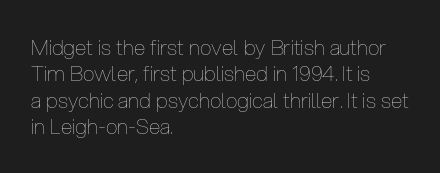
Q: Is the text bold? A: No.
Q: Is the text italic (slanted)? A: No, it is upright.
Q: Is the text underlined? A: No.
Q: How is the paragraph aligned? A: Left-aligned.
Q: Is the spacing between letters normal or unusually wide? A: Normal.
Q: Is the spacing between lines tight, normal or loose? A: Normal.
